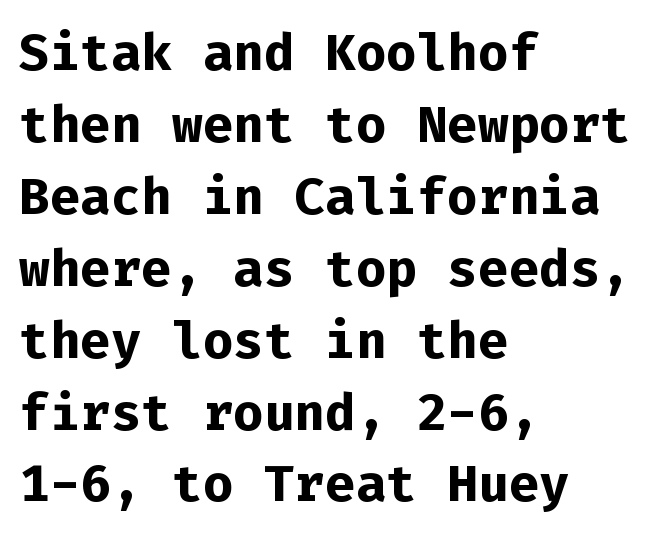
Q: Is the text bold? A: Yes.
Q: Is the text italic (slanted)? A: No, it is upright.
Q: Is the typeface a serif or a sans-serif typeface? A: Sans-serif.
Q: Is the text underlined? A: No.
Q: How is the paragraph aligned? A: Left-aligned.
Q: Is the spacing between letters normal or unusually wide? A: Normal.
Q: Is the spacing between lines tight, normal or loose? A: Normal.
Q: Width (condensed, normal, or wide)? A: Normal.
Q: Stroke contrast? A: Low.
Q: x-height? A: Medium.
Q: Monospaced? A: Yes.
